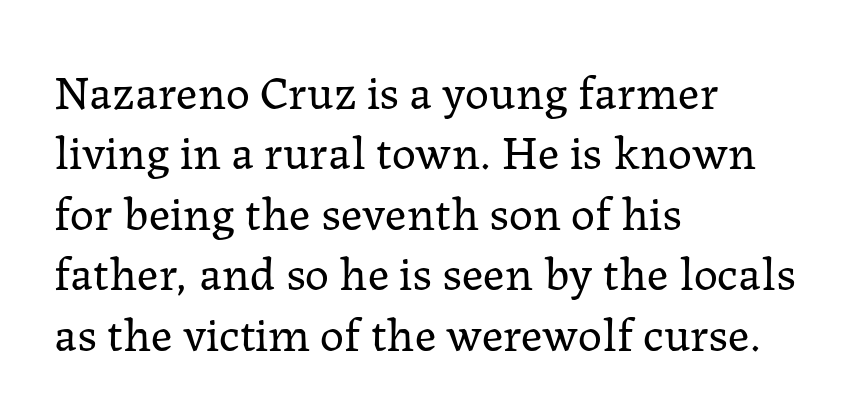
Compared with typical body copy, the letter spacing here is the same. Unlike a clean sans, this face finishes its strokes with serifs. Proportional: the letters do not fall into vertical columns. The passage is arranged the way most books set body copy — flush left. The strokes are not fattened; the text isn't bold.
